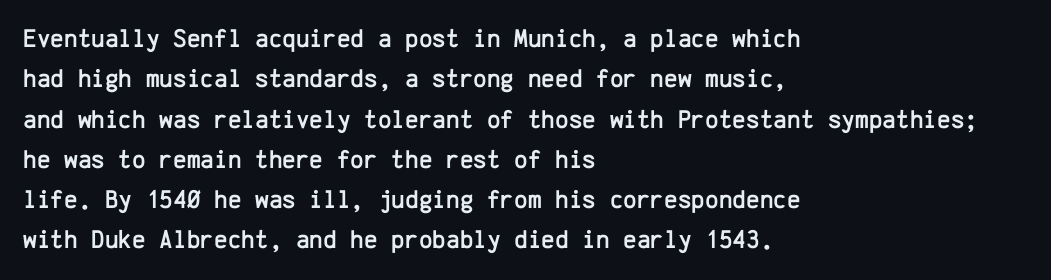
Q: Is the text italic (slanted)? A: No, it is upright.
Q: Is the text underlined? A: No.
Q: How is the paragraph aligned? A: Left-aligned.
Q: Is the spacing between letters normal or unusually wide? A: Normal.
Q: Is the spacing between lines tight, normal or loose? A: Normal.
